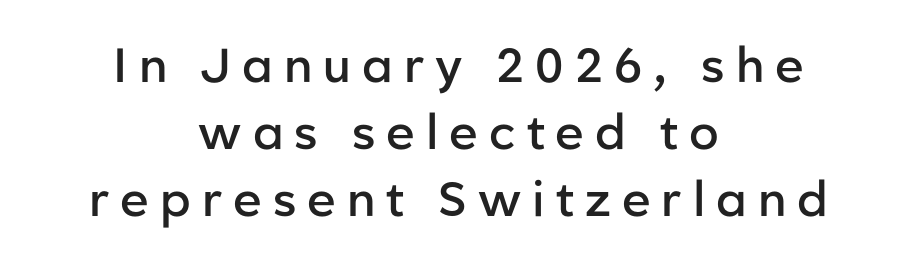
Q: Is the text bold? A: Semi-bold.
Q: Is the text italic (slanted)? A: No, it is upright.
Q: Is the typeface a serif or a sans-serif typeface? A: Sans-serif.
Q: Is the text underlined? A: No.
Q: How is the paragraph aligned? A: Centered.
Q: Is the spacing between letters normal or unusually wide? A: Unusually wide.
Q: Is the spacing between lines tight, normal or loose? A: Normal.
Q: Width (condensed, normal, or wide)? A: Normal.
Q: Stroke contrast? A: Low.
Q: x-height? A: Medium.
Q: Monospaced? A: No.
